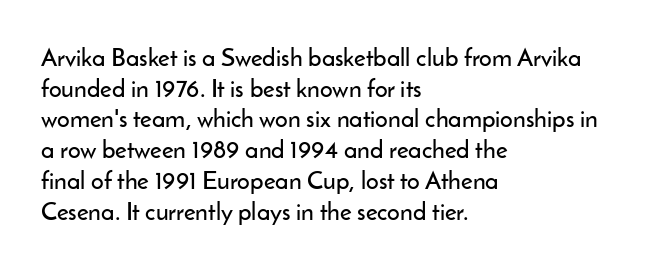
{"italic": "no", "underline": "no", "align": "left", "line_spacing_ratio": 1.23, "letter_spacing": "normal", "letter_spacing_em": 0.0, "glyph_px": 25}
